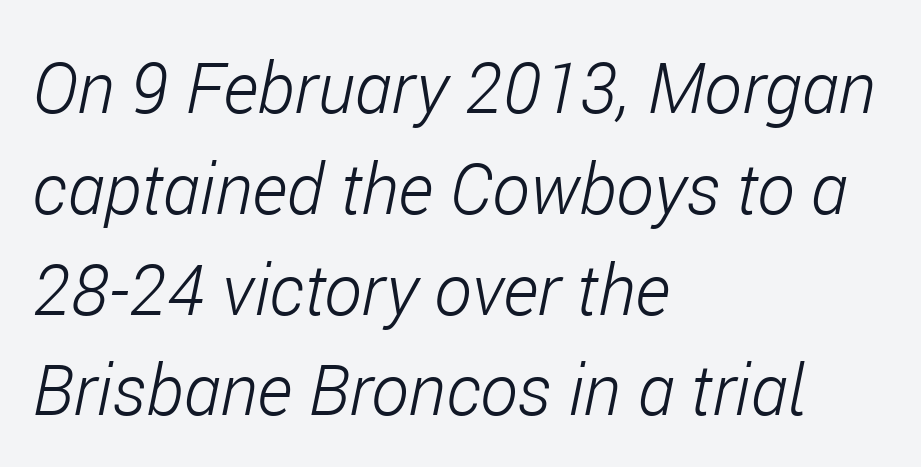
The image shows 71 px light, condensed type, italic (leaning right); set left-aligned, normal line spacing (1.42x), normal letter spacing, not underlined; low stroke contrast and a medium x-height.
